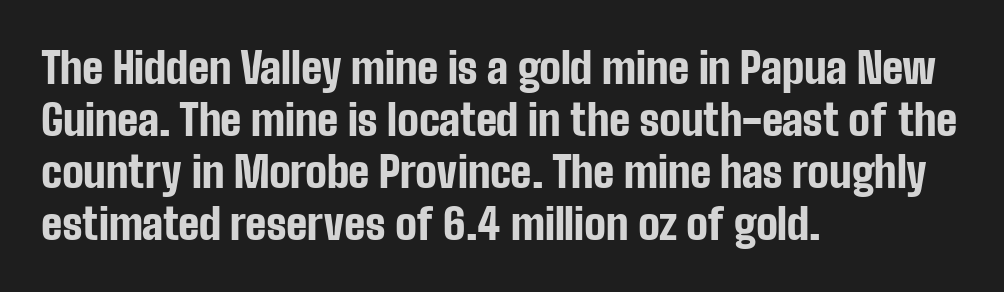
The image shows 43 px bold, condensed sans-serif type, upright; set left-aligned, line spacing 1.21x, normal letter spacing, not underlined; low stroke contrast and a medium x-height.
